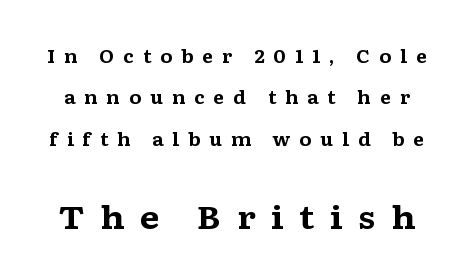
Q: Is the text bold? A: Yes.
Q: Is the text italic (slanted)? A: No, it is upright.
Q: Is the typeface a serif or a sans-serif typeface? A: Serif.
Q: Is the text underlined? A: No.
Q: Is the spacing between letters normal or unusually wide? A: Unusually wide.
Q: Is the spacing between lines tight, normal or loose? A: Loose.
Q: Which block of text is set in a larger size, the first (top) or the second (bottom)? A: The second (bottom) one.
Q: Width (condensed, normal, or wide)? A: Wide.
Q: Stroke contrast? A: Medium.
Q: x-height? A: Medium.
Q: Monospaced? A: No.
